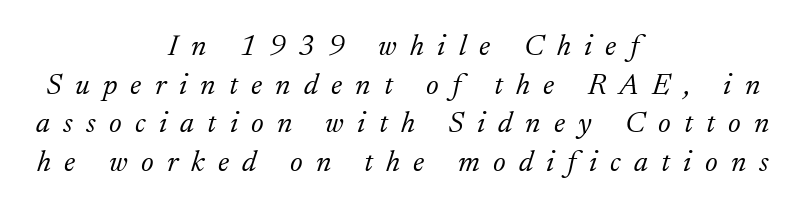
{"serif": "yes", "italic": "yes", "lean": "right", "slant_degrees": 17, "bold": "no", "weight": "light", "width": "normal", "stroke_contrast": "low", "x_height": "small", "monospaced": "no", "underline": "no", "align": "center", "line_spacing": "normal", "line_spacing_ratio": 1.29, "letter_spacing": "wide", "letter_spacing_em": 0.44, "glyph_px": 30}
